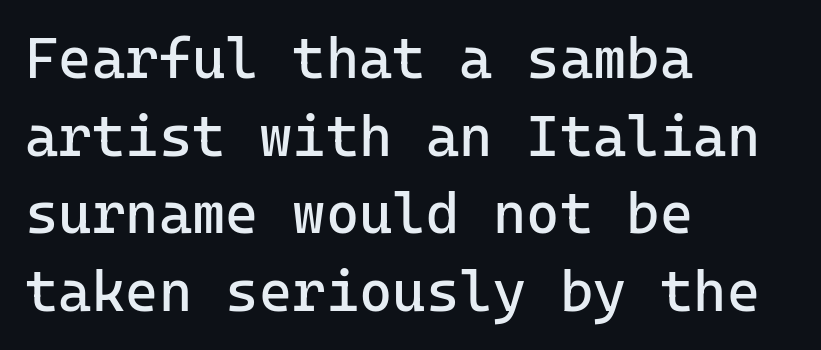
Q: Is the text bold? A: No.
Q: Is the text italic (slanted)? A: No, it is upright.
Q: Is the typeface a serif or a sans-serif typeface? A: Sans-serif.
Q: Is the text underlined? A: No.
Q: How is the paragraph aligned? A: Left-aligned.
Q: Is the spacing between letters normal or unusually wide? A: Normal.
Q: Is the spacing between lines tight, normal or loose? A: Normal.
Q: Width (condensed, normal, or wide)? A: Normal.
Q: Stroke contrast? A: Low.
Q: x-height? A: Medium.
Q: Monospaced? A: Yes.
